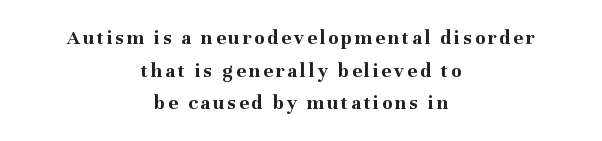
Does the lettering tilt? It doesn't — this is upright. Look at the stroke-to-counter ratio: heavy, a bold. The rag falls on both sides of this text block equally. The space between consecutive lines is moderate. Type without underlining.
